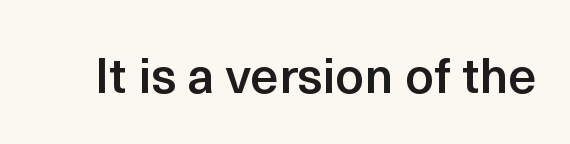
Q: Is the text bold? A: Semi-bold.
Q: Is the text italic (slanted)? A: No, it is upright.
Q: Is the typeface a serif or a sans-serif typeface? A: Sans-serif.
Q: Is the text underlined? A: No.
Q: Is the spacing between letters normal or unusually wide? A: Normal.
Q: Width (condensed, normal, or wide)? A: Normal.
Q: x-height? A: Medium.
Q: Monospaced? A: No.
